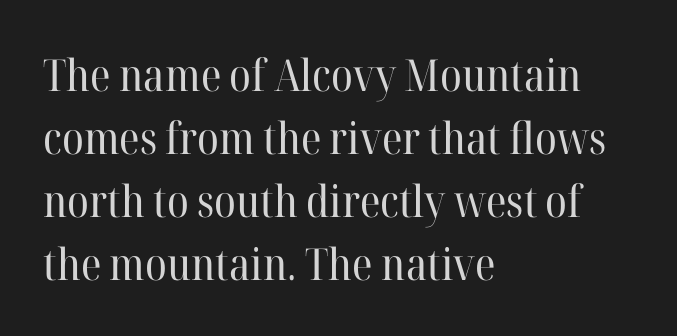
{"serif": "yes", "italic": "no", "bold": "no", "weight": "regular", "width": "normal", "stroke_contrast": "high", "x_height": "medium", "monospaced": "no", "underline": "no", "align": "left", "line_spacing": "normal", "line_spacing_ratio": 1.43, "letter_spacing": "normal", "letter_spacing_em": 0.0, "glyph_px": 44}
